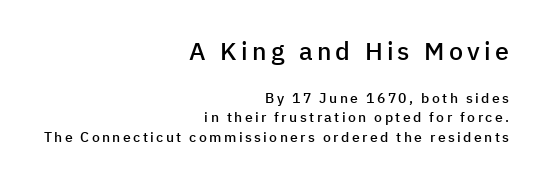
The image shows 25 px text type, upright; set right-aligned, normal line spacing (1.39x), not underlined; the first (top) block is 1.79x larger.
